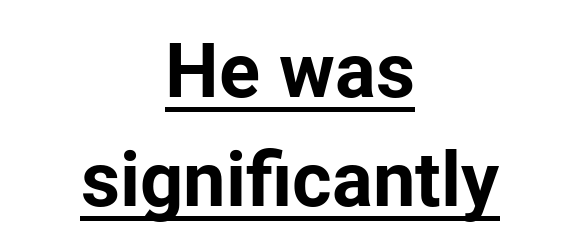
Q: Is the text bold? A: Yes.
Q: Is the text italic (slanted)? A: No, it is upright.
Q: Is the typeface a serif or a sans-serif typeface? A: Sans-serif.
Q: Is the text underlined? A: Yes.
Q: How is the paragraph aligned? A: Centered.
Q: Is the spacing between letters normal or unusually wide? A: Normal.
Q: Is the spacing between lines tight, normal or loose? A: Normal.
Q: Width (condensed, normal, or wide)? A: Normal.
Q: Stroke contrast? A: Low.
Q: x-height? A: Medium.
Q: Monospaced? A: No.
